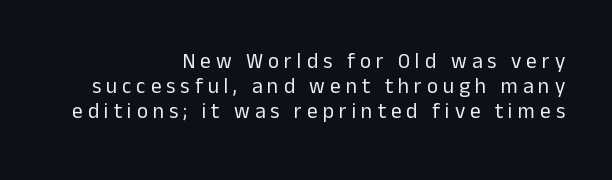
The image shows 21 px text type, upright; set right-aligned, line spacing 1.19x, unusually wide letter spacing (+0.24 em), not underlined.
